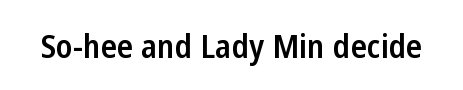
{"serif": "no", "italic": "no", "bold": "semi", "weight": "semibold", "width": "condensed", "stroke_contrast": "low", "x_height": "medium", "monospaced": "no", "underline": "no", "letter_spacing": "normal", "letter_spacing_em": 0.0, "glyph_px": 33}
